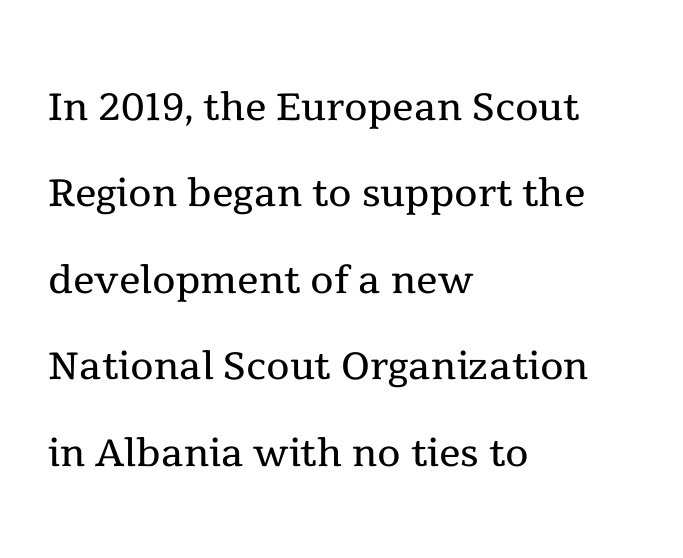
The image shows 54 px regular-weight serif type, upright; set left-aligned, normal line spacing (1.6x), normal letter spacing, not underlined; a medium x-height.
